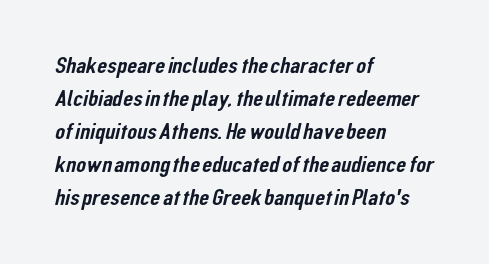
A clean baseline with only descenders dipping below it. This sample is left-justified, so line endings fall wherever the words run out. Leading matches the norm, producing a regular column. A typesetter would call this zero additional tracking.
